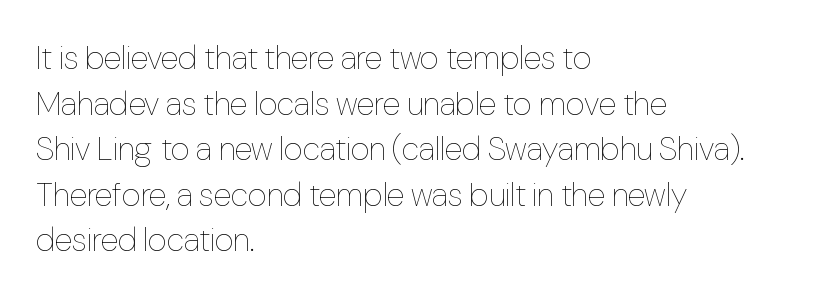
The image shows 33 px thin, condensed type, upright; set left-aligned, normal line spacing (1.38x), normal letter spacing, not underlined; low stroke contrast and a medium x-height.
